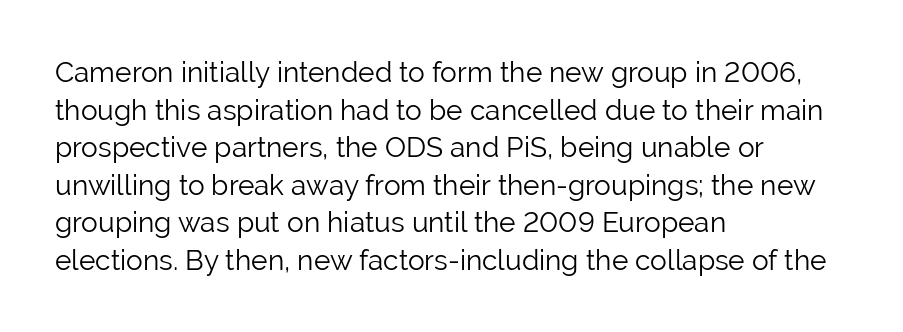
The image shows 28 px light sans-serif type, upright; set left-aligned, normal line spacing (1.34x), normal letter spacing, not underlined; low stroke contrast and a medium x-height.
